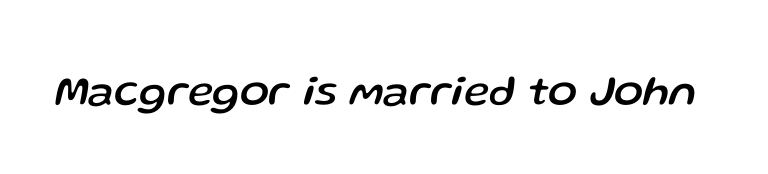
The image shows 43 px text type, italic (leaning right); set normal letter spacing, not underlined; low stroke contrast and a medium x-height.
